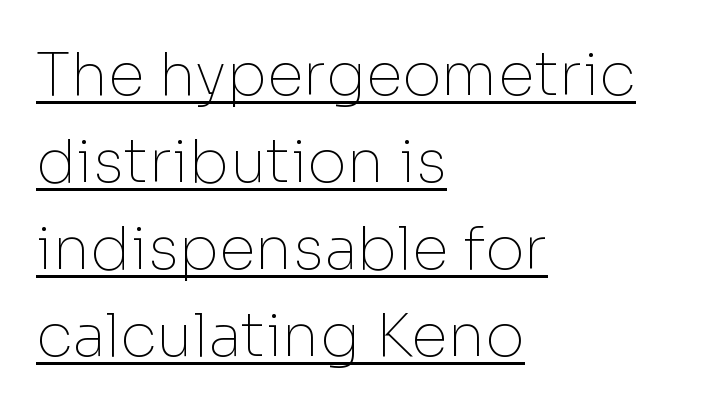
Observe the ordinary spacing: letters are neighbours, not strangers. When letters stand straight like this, we call the style roman or upright. Glance below the letters and you will spot a drawn line. The block of text has a typical density, with ordinary space between rows.
